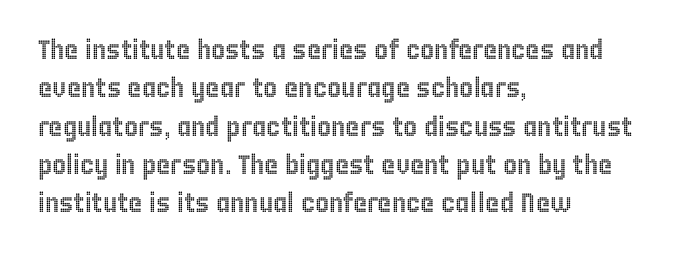
The image shows 27 px text type, upright; set left-aligned, normal line spacing (1.42x), normal letter spacing, not underlined.
